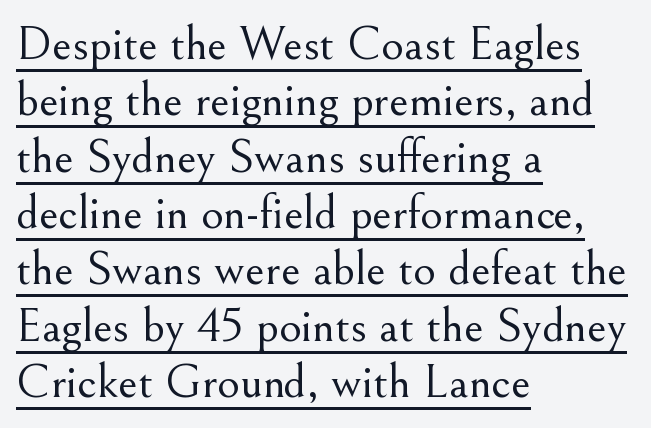
Descenders here cross a horizontal rule under the line. Caption: face not bold, strokes unweighted. Looks like regular typesetting: each glyph gets only the width it needs. Glyph-to-glyph distance matches everyday printed text.
